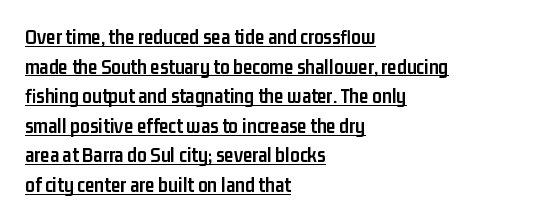
Normally led — the rows are evenly, conventionally spaced. The passage shown is emphatically bold. Vertical strokes here are truly vertical. The lines are quadded left. Like a heading marked for emphasis, these lines bear an underscore. The type is set solid horizontally, with unmodified tracking.
